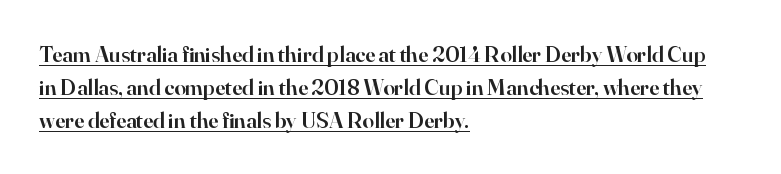
The string is rendered with underlining switched on. Heft: intermediate — a semibold. The letters stand straight up with perfectly vertical stems. These lines keep a tight, regular rhythm from letter to letter.
